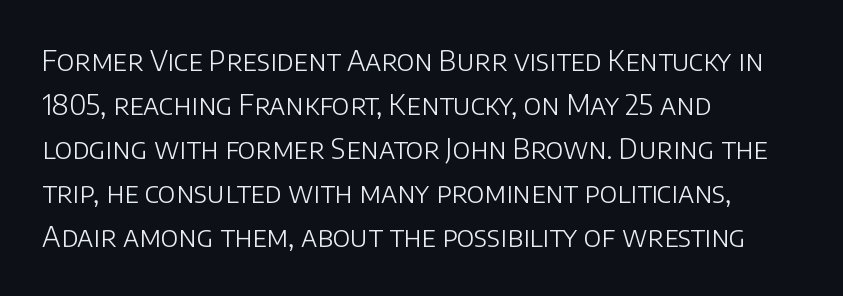
{"serif": "no", "italic": "no", "bold": "no", "weight": "light", "width": "normal", "stroke_contrast": "low", "x_height": "large", "monospaced": "no", "underline": "no", "align": "left", "line_spacing": "normal", "line_spacing_ratio": 1.57, "letter_spacing": "normal", "letter_spacing_em": 0.0, "glyph_px": 28}
